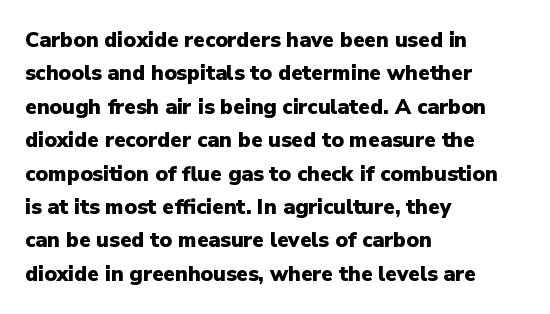
Q: Is the text bold? A: Yes.
Q: Is the text italic (slanted)? A: No, it is upright.
Q: Is the text underlined? A: No.
Q: How is the paragraph aligned? A: Left-aligned.
Q: Is the spacing between letters normal or unusually wide? A: Normal.
Q: Is the spacing between lines tight, normal or loose? A: Normal.
